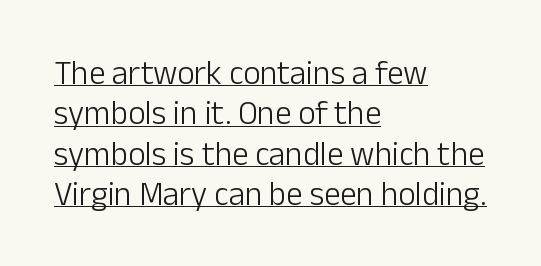
Q: Is the text bold? A: No.
Q: Is the text italic (slanted)? A: No, it is upright.
Q: Is the typeface a serif or a sans-serif typeface? A: Sans-serif.
Q: Is the text underlined? A: Yes.
Q: How is the paragraph aligned? A: Left-aligned.
Q: Is the spacing between letters normal or unusually wide? A: Normal.
Q: Width (condensed, normal, or wide)? A: Normal.
Q: Stroke contrast? A: Low.
Q: x-height? A: Medium.
Q: Monospaced? A: No.
